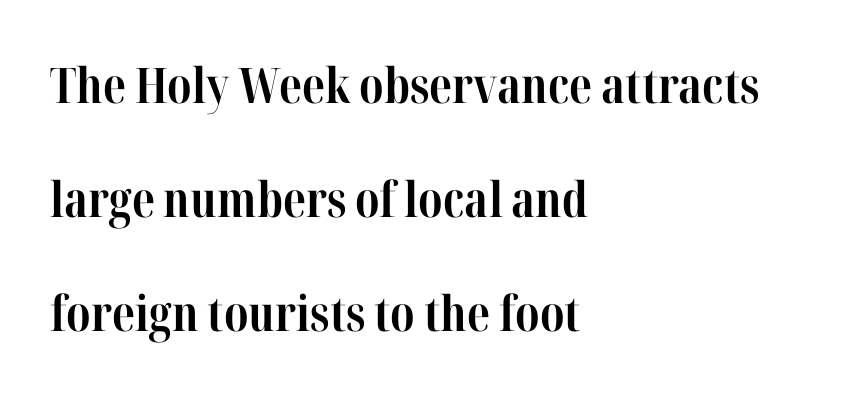
The image shows 49 px bold, condensed serif type, upright; set left-aligned, loose line spacing (2.33x), normal letter spacing, not underlined; high stroke contrast and a medium x-height.
